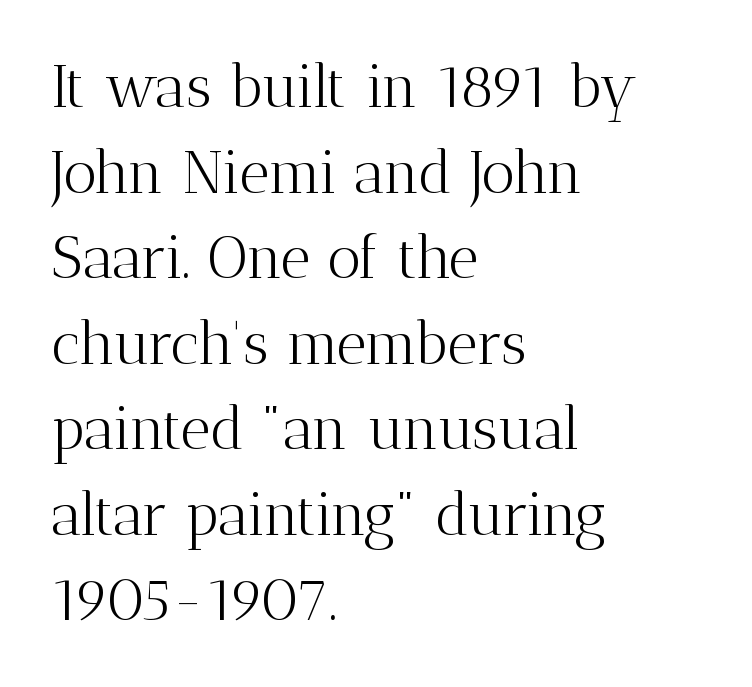
Nope, not italic — everything's standing straight. The typeface chosen for these lines features serifs. One glance says typical: line gaps are just what's usual. The rendering uses natural spacing where letterforms have individual widths. The strip under each line holds only bare page. Which margin do the lines hug? The left one — the right edge is uneven.
